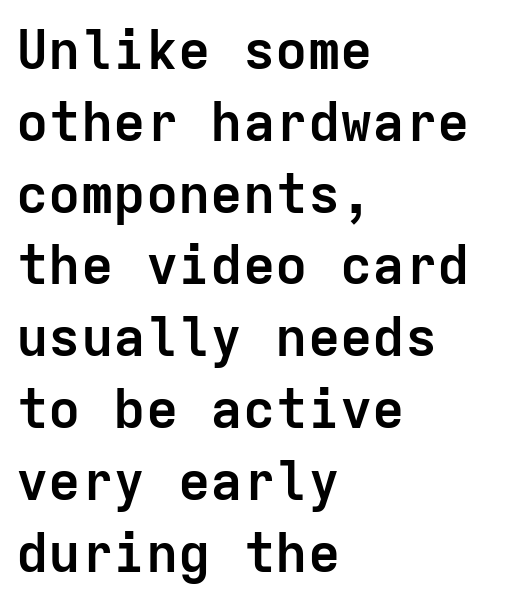
The image shows 54 px semibold sans-serif type, upright, monospaced; set left-aligned, normal line spacing (1.33x), normal letter spacing, not underlined; low stroke contrast and a medium x-height.
